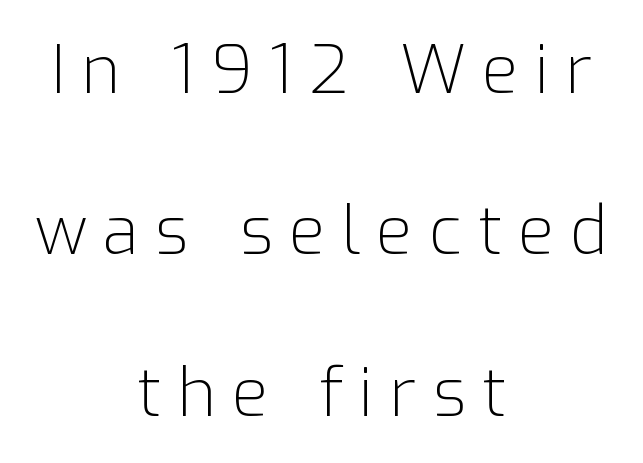
The image shows 67 px light sans-serif type, upright; set centered, loose line spacing (2.41x), unusually wide letter spacing (+0.24 em), not underlined; low stroke contrast and a medium x-height.
